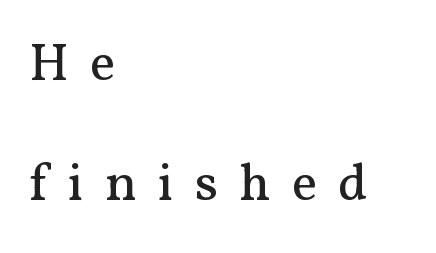
Beneath every word, the page is bare. The letters stand upright; this is a roman face. The setting favours the left margin, as ordinary paragraphs usually do. Stems here are at most as thick as an everyday book face.
